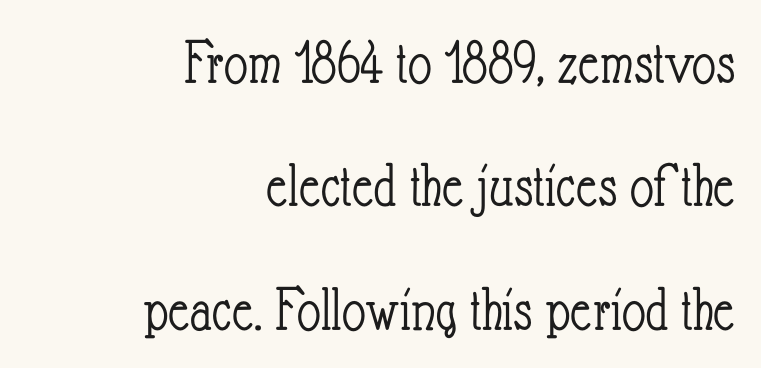
Q: Is the text bold? A: No.
Q: Is the text italic (slanted)? A: No, it is upright.
Q: Is the text underlined? A: No.
Q: How is the paragraph aligned? A: Right-aligned.
Q: Is the spacing between letters normal or unusually wide? A: Normal.
Q: Is the spacing between lines tight, normal or loose? A: Loose.
Q: Width (condensed, normal, or wide)? A: Condensed.
Q: Stroke contrast? A: Low.
Q: x-height? A: Small.
Q: Monospaced? A: No.
